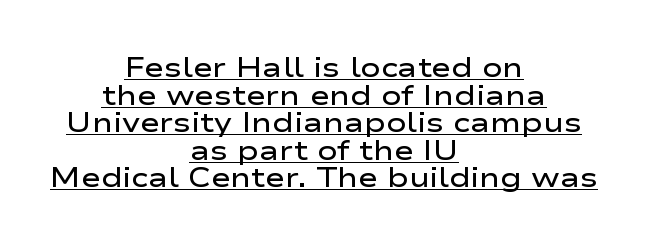
{"italic": "no", "bold": "semi", "underline": "yes", "align": "center", "line_spacing": "tight", "line_spacing_ratio": 1.02, "letter_spacing": "normal", "letter_spacing_em": 0.0, "glyph_px": 27}
